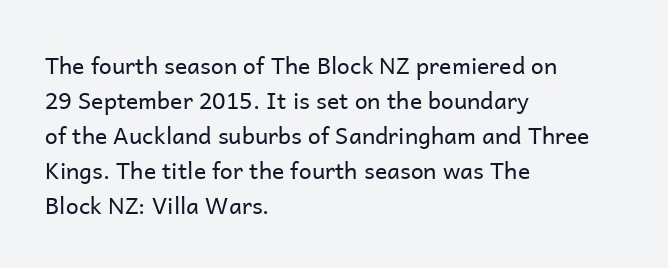
{"italic": "no", "bold": "no", "underline": "no", "align": "left", "line_spacing": "normal", "line_spacing_ratio": 1.52, "letter_spacing": "normal", "letter_spacing_em": 0.0, "glyph_px": 23}
